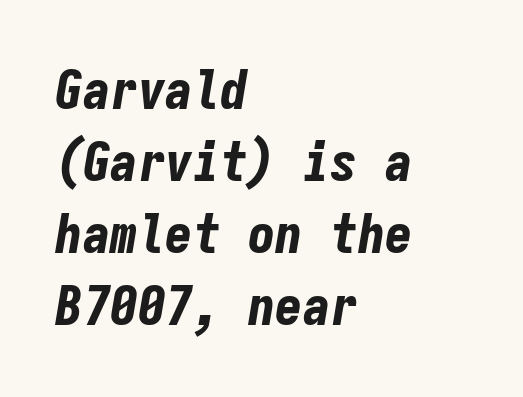
Strong, thick strokes mark this as bold type. The space between consecutive lines is moderate. Leftover space on each line is placed entirely after the last word. Note the uniform advance width — an 'i' takes as much space as an 'm'. The letters are slanted; this is an italic face. Has an underline been added? It has not.
